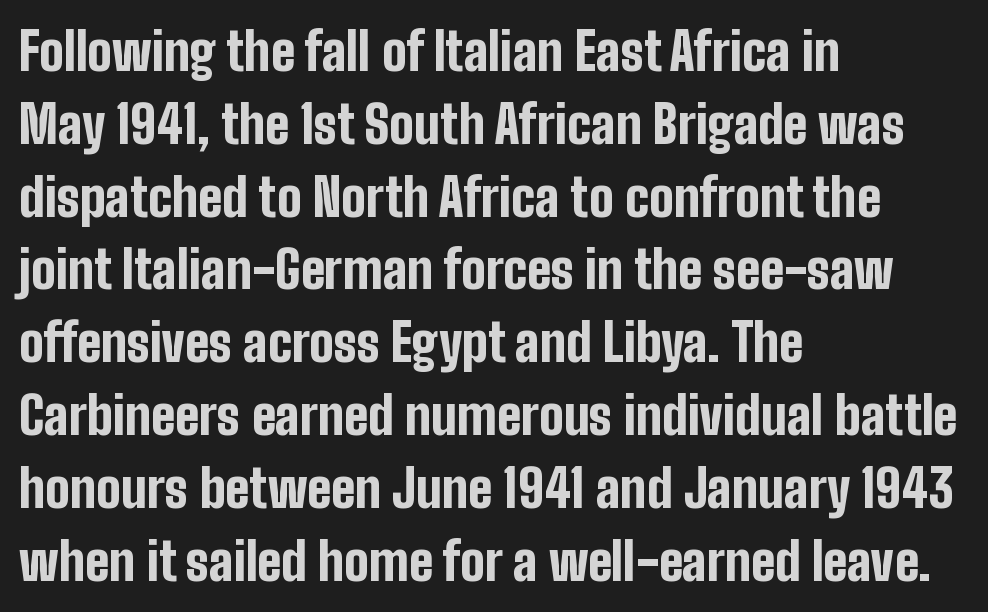
The image shows 52 px bold, condensed sans-serif type, upright; set left-aligned, normal line spacing (1.4x), normal letter spacing, not underlined; low stroke contrast and a medium x-height.
